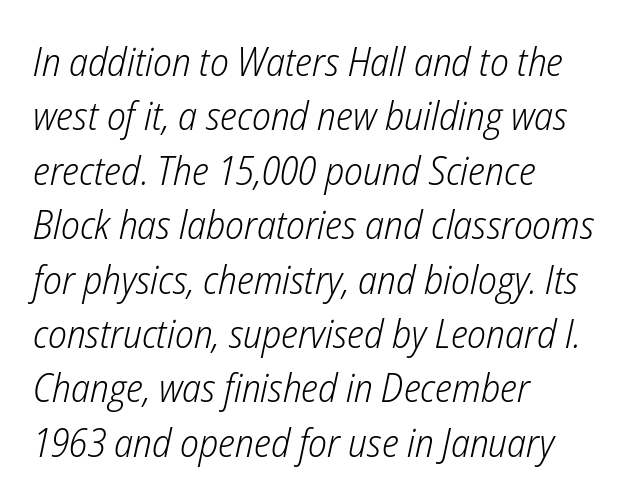
Q: Is the text bold? A: No.
Q: Is the text italic (slanted)? A: Yes, it leans right by about 12 degrees.
Q: Is the text underlined? A: No.
Q: How is the paragraph aligned? A: Left-aligned.
Q: Is the spacing between letters normal or unusually wide? A: Normal.
Q: Is the spacing between lines tight, normal or loose? A: Normal.
Q: Width (condensed, normal, or wide)? A: Condensed.
Q: Stroke contrast? A: Low.
Q: x-height? A: Medium.
Q: Monospaced? A: No.
